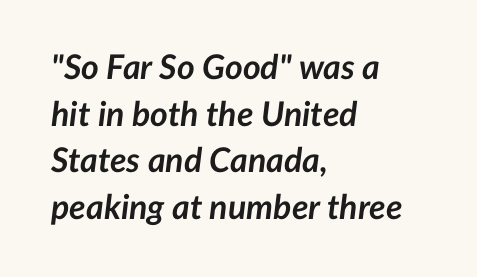
Spacing verdict: proportional, widths tailored to each character. You'd pick this weight for a headline — it's a proper bold. Tracking value appears to be zero — textbook default spacing. Compared with typical paragraphs, the rows here are spaced about the same.
